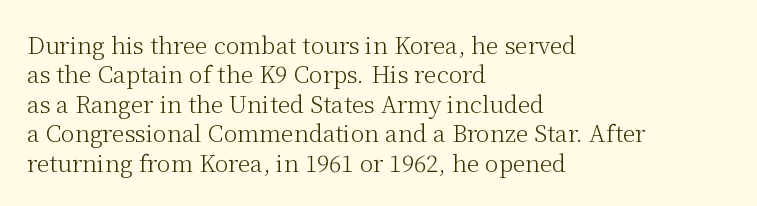
It's the straight-up-and-down kind of type. The face used here is rendered with its standard letterfit. The setting favours the left margin, as ordinary paragraphs usually do. This is not heavy type; no bold has been used. Interline gaps are of average width in this sample.
